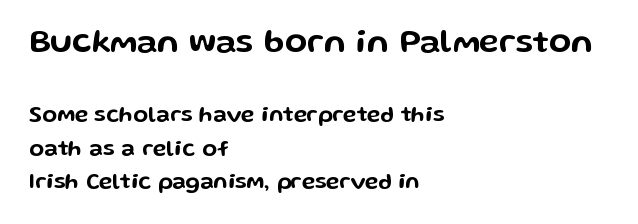
Q: Is the text italic (slanted)? A: No, it is upright.
Q: Is the typeface a serif or a sans-serif typeface? A: Sans-serif.
Q: Is the text underlined? A: No.
Q: How is the paragraph aligned? A: Left-aligned.
Q: Is the spacing between letters normal or unusually wide? A: Normal.
Q: Is the spacing between lines tight, normal or loose? A: Normal.
Q: Which block of text is set in a larger size, the first (top) or the second (bottom)? A: The first (top) one.
Q: Width (condensed, normal, or wide)? A: Wide.
Q: Stroke contrast? A: Low.
Q: x-height? A: Medium.
Q: Monospaced? A: No.
